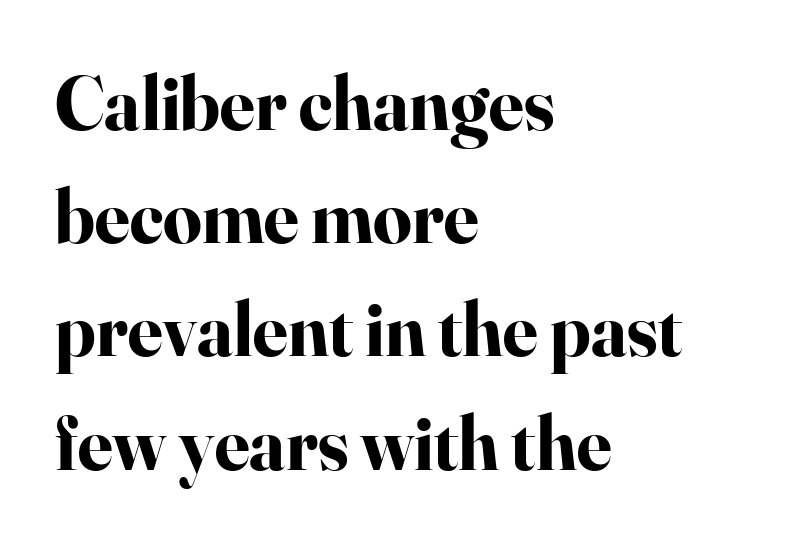
Q: Is the text bold? A: Yes.
Q: Is the text italic (slanted)? A: No, it is upright.
Q: Is the typeface a serif or a sans-serif typeface? A: Serif.
Q: Is the text underlined? A: No.
Q: How is the paragraph aligned? A: Left-aligned.
Q: Is the spacing between letters normal or unusually wide? A: Normal.
Q: Is the spacing between lines tight, normal or loose? A: Normal.
Q: Width (condensed, normal, or wide)? A: Normal.
Q: Stroke contrast? A: High.
Q: x-height? A: Small.
Q: Monospaced? A: No.
